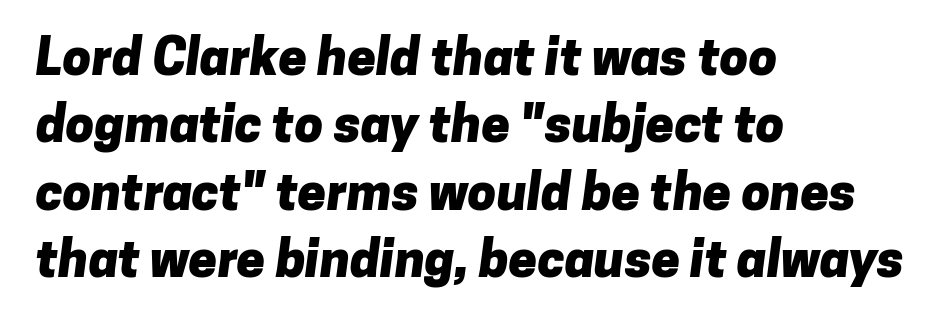
Q: Is the text bold? A: Yes.
Q: Is the typeface a serif or a sans-serif typeface? A: Sans-serif.
Q: Is the text underlined? A: No.
Q: How is the paragraph aligned? A: Left-aligned.
Q: Is the spacing between letters normal or unusually wide? A: Normal.
Q: Is the spacing between lines tight, normal or loose? A: Normal.
Q: Width (condensed, normal, or wide)? A: Normal.
Q: Stroke contrast? A: Low.
Q: x-height? A: Medium.
Q: Monospaced? A: No.
